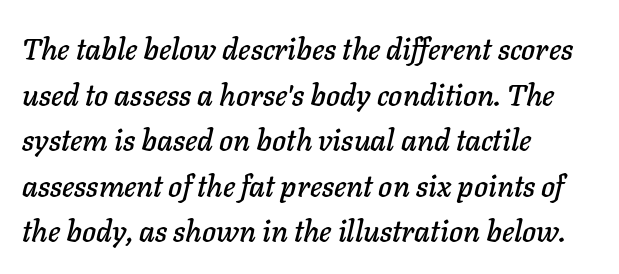
{"italic": "yes", "lean": "right", "slant_degrees": 11, "width": "normal", "stroke_contrast": "low", "x_height": "medium", "monospaced": "no", "underline": "no", "align": "left", "line_spacing": "normal", "line_spacing_ratio": 1.52, "letter_spacing": "normal", "letter_spacing_em": 0.0, "glyph_px": 30}
